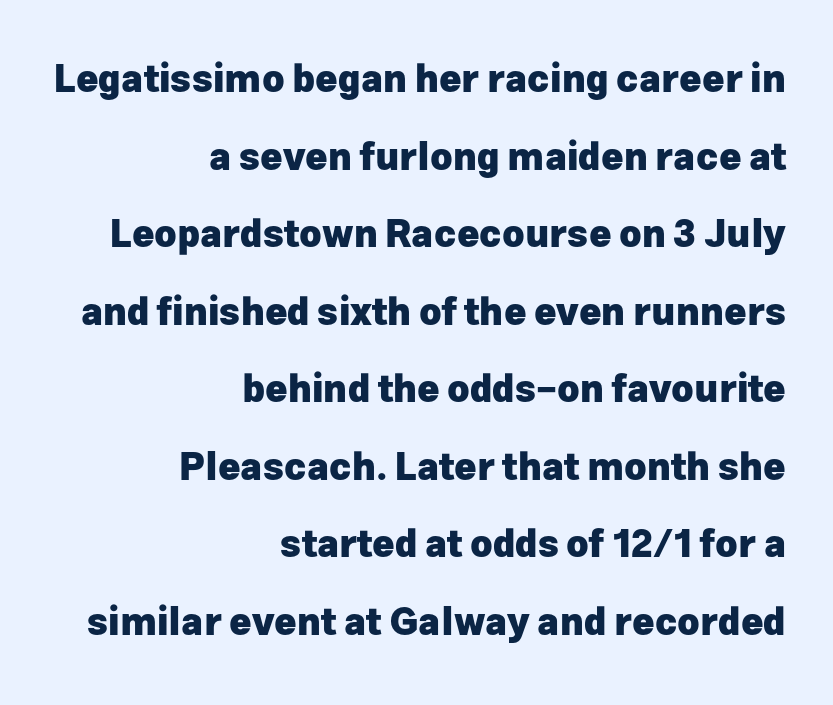
A typesetter would mark this as roman, not italic. The face used here is a sans, in the tradition of grotesques and geometrics. Right-aligned paragraph, ragged on the left. Descenders are the only things crossing below the line. These lines are rendered in a variable-pitch font. Stroke thickness is high; the sample reads as a true bold.
